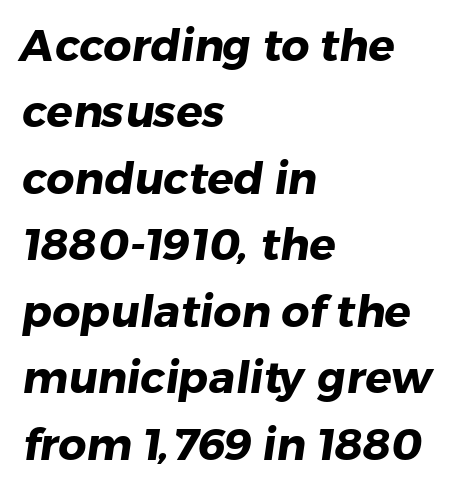
Does extra space separate the letters? No, they use regular spacing. Weight check: bold — yes, fully. Anything drawn beneath the words? Only blank space. A typesetter would label this face a sans. These lines are set flush left with a ragged right edge.
